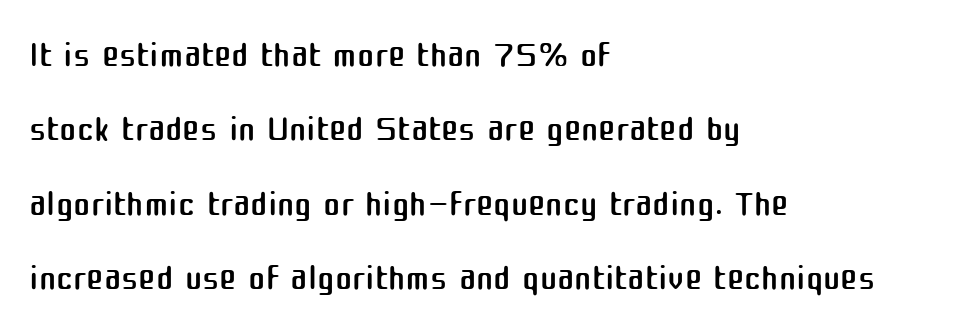
{"serif": "no", "italic": "no", "bold": "no", "weight": "regular", "width": "normal", "stroke_contrast": "medium", "x_height": "medium", "monospaced": "no", "underline": "no", "align": "left", "line_spacing": "normal", "line_spacing_ratio": 1.43, "letter_spacing": "normal", "letter_spacing_em": 0.0, "glyph_px": 52}
